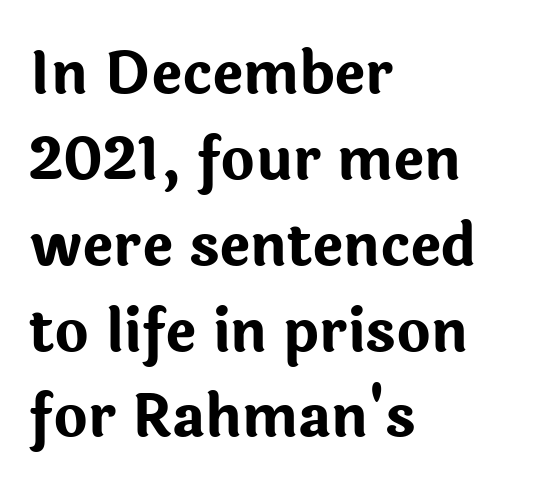
Q: Is the text bold? A: Yes.
Q: Is the text italic (slanted)? A: No, it is upright.
Q: Is the typeface a serif or a sans-serif typeface? A: Sans-serif.
Q: Is the text underlined? A: No.
Q: How is the paragraph aligned? A: Left-aligned.
Q: Is the spacing between letters normal or unusually wide? A: Normal.
Q: Is the spacing between lines tight, normal or loose? A: Normal.
Q: Width (condensed, normal, or wide)? A: Normal.
Q: Stroke contrast? A: Low.
Q: x-height? A: Medium.
Q: Monospaced? A: No.
